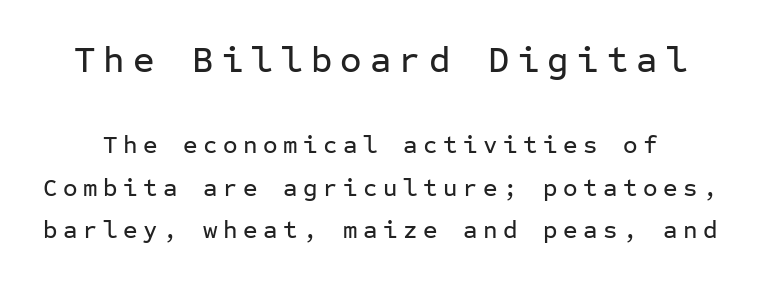
{"serif": "no", "italic": "no", "width": "normal", "stroke_contrast": "low", "x_height": "medium", "monospaced": "yes", "underline": "no", "line_spacing": "normal", "line_spacing_ratio": 1.7, "letter_spacing": "wide", "letter_spacing_em": 0.22, "larger_block": "first", "size_ratio": 1.48, "glyph_px": 37}
